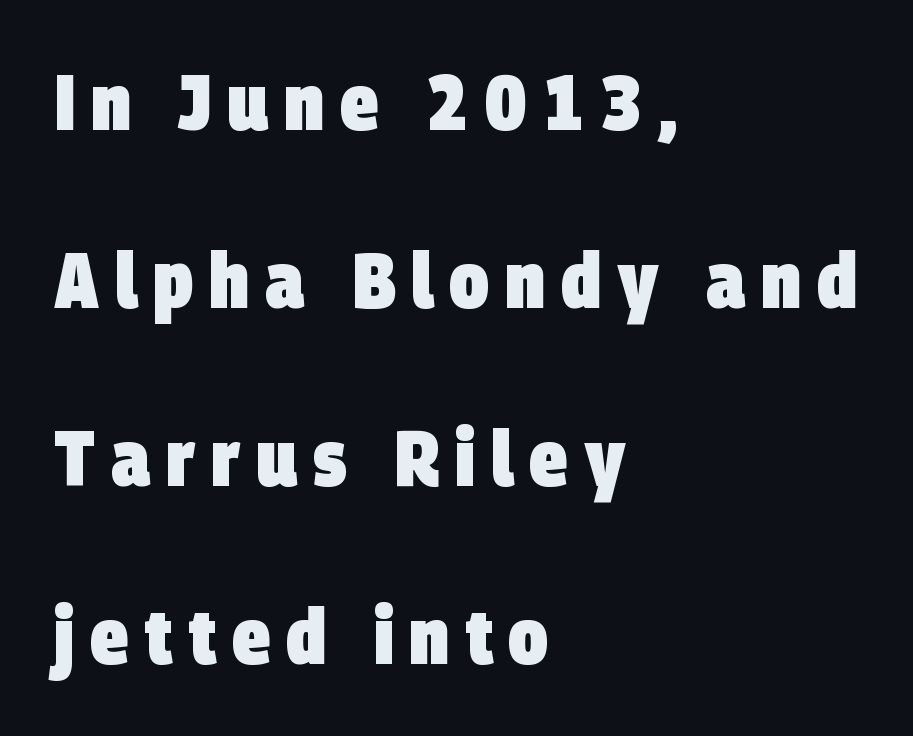
The image shows 78 px heavy, condensed sans-serif type; set left-aligned, loose line spacing (2.28x), unusually wide letter spacing (+0.2 em), not underlined; low stroke contrast and a large x-height.
